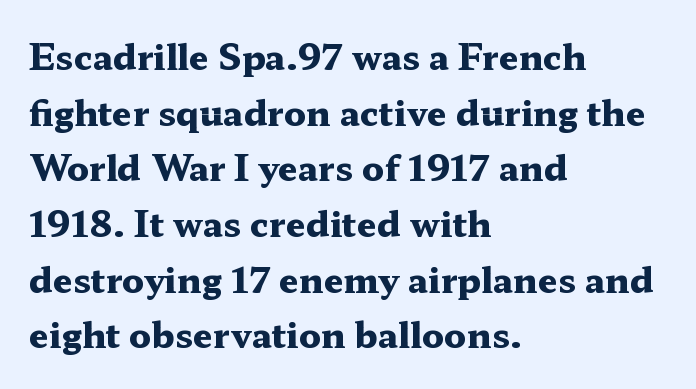
The image shows 35 px heavy, wide serif type, upright; set left-aligned, normal line spacing (1.59x), normal letter spacing, not underlined; medium stroke contrast and a medium x-height.
